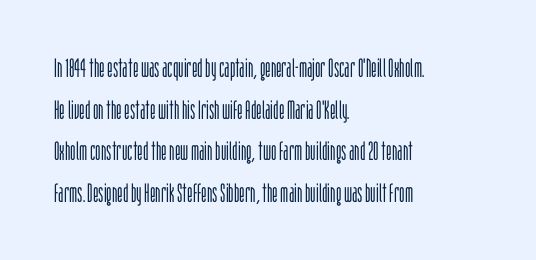
The image shows 26 px text type, upright; set left-aligned, normal line spacing (1.6x), normal letter spacing, not underlined.
